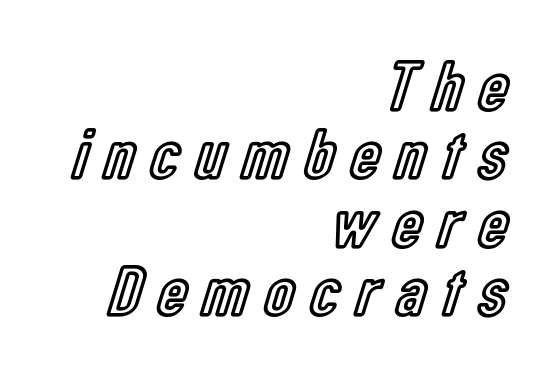
Q: Is the text italic (slanted)? A: Yes.
Q: Is the text underlined? A: No.
Q: How is the paragraph aligned? A: Right-aligned.
Q: Is the spacing between letters normal or unusually wide? A: Unusually wide.
Q: Is the spacing between lines tight, normal or loose? A: Tight.
Q: Width (condensed, normal, or wide)? A: Condensed.
Q: x-height? A: Medium.
Q: Monospaced? A: No.
